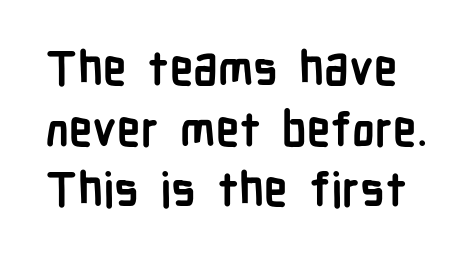
The image shows 47 px semibold, condensed sans-serif type, upright; set normal line spacing (1.29x), normal letter spacing, not underlined; low stroke contrast and a medium x-height.
